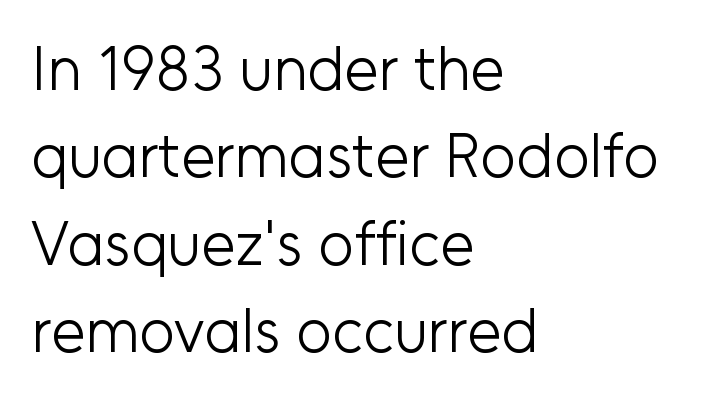
{"serif": "no", "italic": "no", "bold": "no", "weight": "light", "width": "normal", "stroke_contrast": "low", "x_height": "medium", "monospaced": "no", "underline": "no", "align": "left", "line_spacing": "normal", "line_spacing_ratio": 1.41, "letter_spacing": "normal", "letter_spacing_em": 0.0, "glyph_px": 62}
